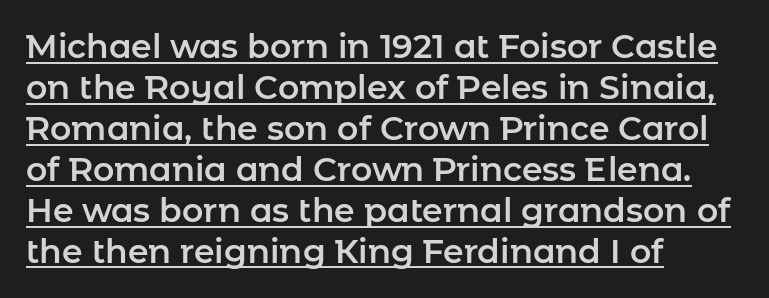
{"serif": "no", "italic": "no", "width": "normal", "stroke_contrast": "low", "x_height": "medium", "monospaced": "no", "underline": "yes", "align": "left", "line_spacing_ratio": 1.24, "letter_spacing": "normal", "letter_spacing_em": 0.0, "glyph_px": 33}
